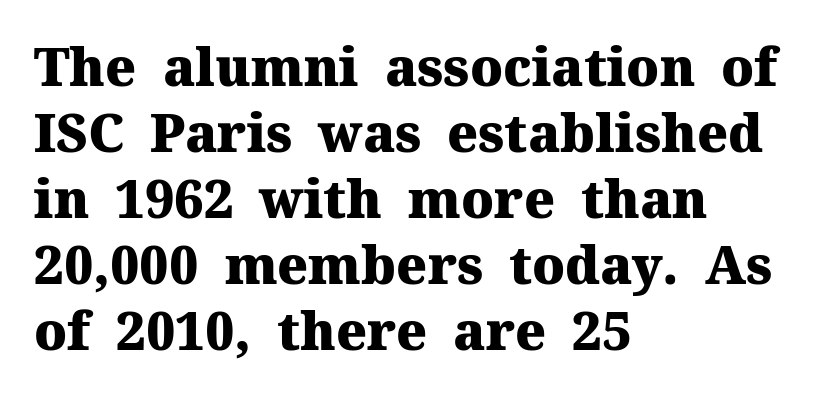
The image shows 52 px heavy serif type, upright; set left-aligned, normal line spacing (1.27x), normal letter spacing, not underlined; medium stroke contrast and a medium x-height.
